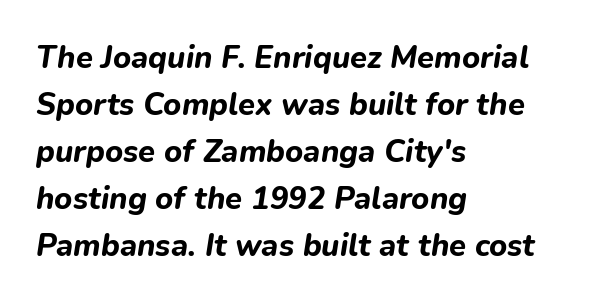
{"italic": "yes", "lean": "right", "slant_degrees": 9, "bold": "yes", "weight": "bold", "width": "normal", "stroke_contrast": "low", "x_height": "medium", "monospaced": "no", "underline": "no", "align": "left", "line_spacing": "normal", "line_spacing_ratio": 1.52, "letter_spacing": "normal", "letter_spacing_em": 0.0, "glyph_px": 31}
